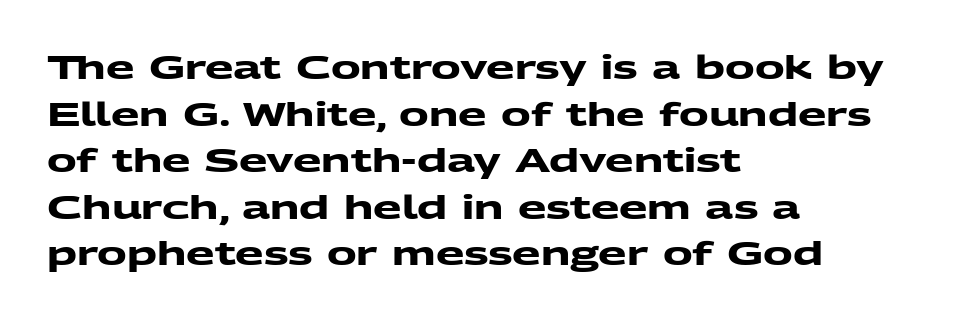
Q: Is the text bold? A: Yes.
Q: Is the typeface a serif or a sans-serif typeface? A: Sans-serif.
Q: Is the text underlined? A: No.
Q: How is the paragraph aligned? A: Left-aligned.
Q: Is the spacing between letters normal or unusually wide? A: Normal.
Q: Is the spacing between lines tight, normal or loose? A: Normal.
Q: Width (condensed, normal, or wide)? A: Wide.
Q: Stroke contrast? A: Medium.
Q: x-height? A: Medium.
Q: Monospaced? A: No.
